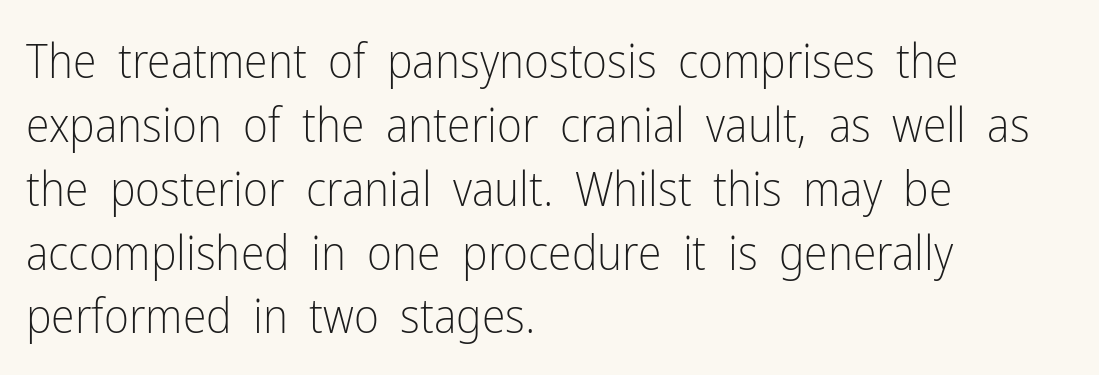
Rows of type keep a routine distance in the vertical direction. These lines are rendered in a variable-pitch font. Look at the tracking — it's just the regular setting, nothing added. Unlike italic type, these characters show no tilt at all. Descenders are the only things crossing below the line.
